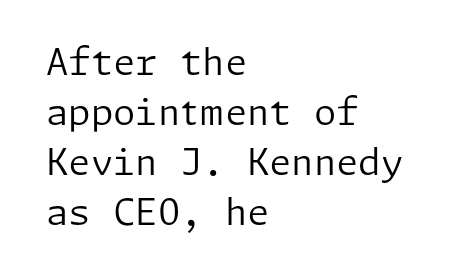
{"serif": "no", "italic": "no", "bold": "no", "weight": "regular", "width": "normal", "stroke_contrast": "low", "x_height": "medium", "underline": "no", "align": "left", "line_spacing": "normal", "line_spacing_ratio": 1.39, "letter_spacing": "normal", "letter_spacing_em": 0.0, "glyph_px": 36}
